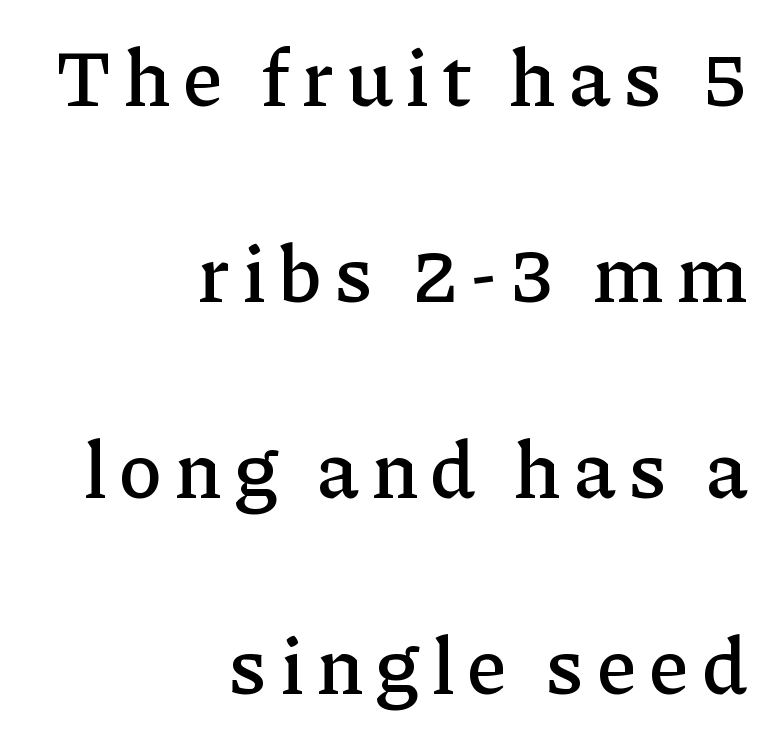
Q: Is the text italic (slanted)? A: No, it is upright.
Q: Is the typeface a serif or a sans-serif typeface? A: Serif.
Q: Is the text underlined? A: No.
Q: How is the paragraph aligned? A: Right-aligned.
Q: Is the spacing between lines tight, normal or loose? A: Loose.
Q: Width (condensed, normal, or wide)? A: Normal.
Q: Stroke contrast? A: Low.
Q: x-height? A: Medium.
Q: Monospaced? A: No.
